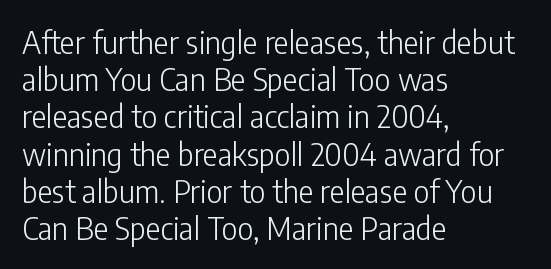
Q: Is the text bold? A: No.
Q: Is the text italic (slanted)? A: No, it is upright.
Q: Is the typeface a serif or a sans-serif typeface? A: Sans-serif.
Q: Is the text underlined? A: No.
Q: How is the paragraph aligned? A: Left-aligned.
Q: Is the spacing between letters normal or unusually wide? A: Normal.
Q: Width (condensed, normal, or wide)? A: Condensed.
Q: Stroke contrast? A: Low.
Q: x-height? A: Medium.
Q: Monospaced? A: No.
